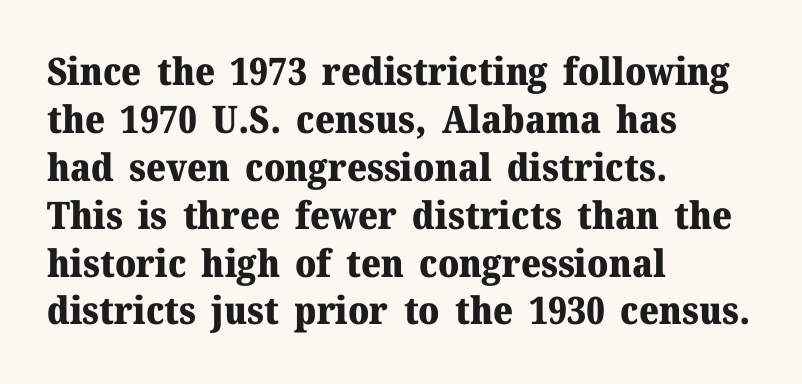
Q: Is the text bold? A: Yes.
Q: Is the text italic (slanted)? A: No, it is upright.
Q: Is the typeface a serif or a sans-serif typeface? A: Serif.
Q: Is the text underlined? A: No.
Q: How is the paragraph aligned? A: Left-aligned.
Q: Is the spacing between letters normal or unusually wide? A: Normal.
Q: Is the spacing between lines tight, normal or loose? A: Normal.
Q: Width (condensed, normal, or wide)? A: Normal.
Q: Stroke contrast? A: Medium.
Q: x-height? A: Medium.
Q: Monospaced? A: No.
